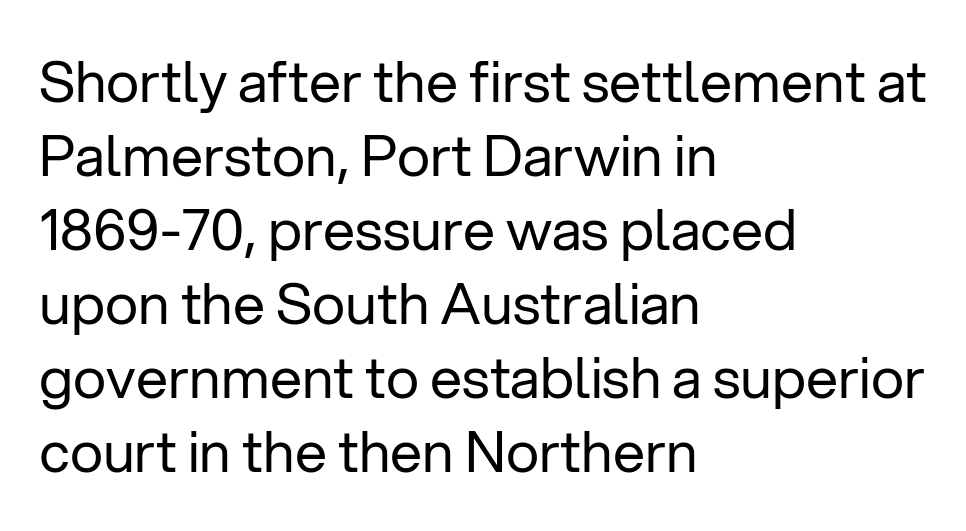
You could call the tracking neutral — neither tight nor loose. The typesetter chose a ragged-right arrangement here. Lines of text with bare space underneath. A roman cut, with each character standing at attention. Observe the absence of serifs on each vertical stroke in this sample. Do the characters align in a grid? No, the font is proportional.
